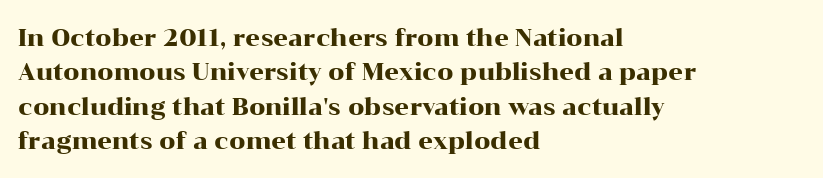
The image shows 23 px text type, upright; set left-aligned, normal line spacing (1.5x), normal letter spacing, not underlined.
